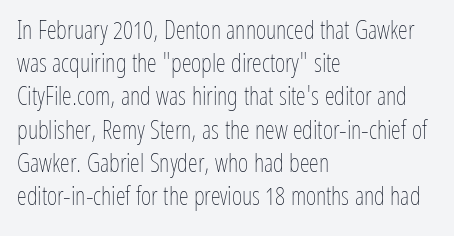
These lines sit exactly where default settings would place them. Decoration check: the copy has no underline. The typeface has the unassuming heft of standard copy or less. Horizontal alignment here is leftward, the default for most running prose.
